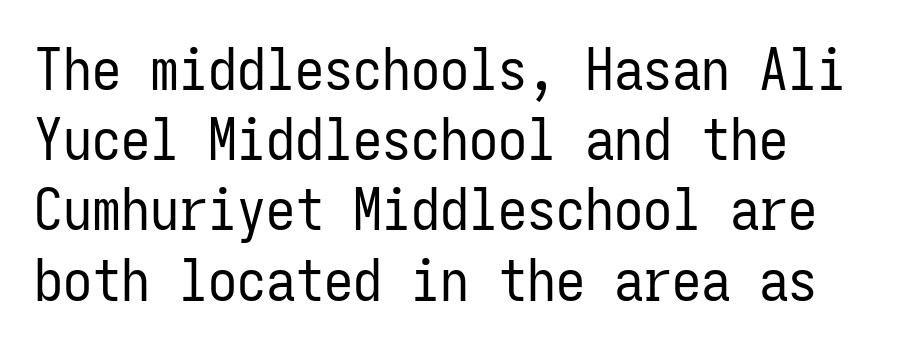
This rendering leaves character spacing at its baseline value. Grotesque or geometric, the face here clearly has no serifs. This rendering features lettering with no underline. Each line starts at the same left margin while the right side varies. Each letter, wide or thin by design, is forced into the same width here.
